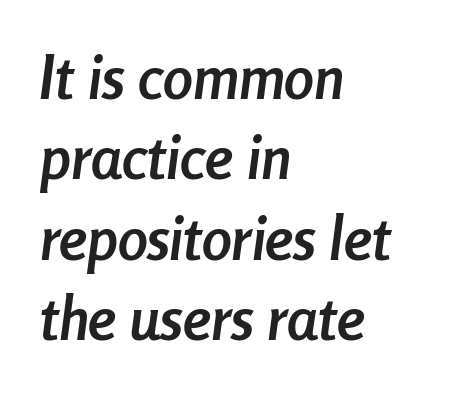
Do the characters align in a grid? No, the font is proportional. Tracking here is standard; glyphs follow each other at the usual distance. The area under the type is left untouched. The letters are bold, with thick, heavy strokes. Observe the lean: these are italic letterforms. These lines are set flush left with a ragged right edge.
